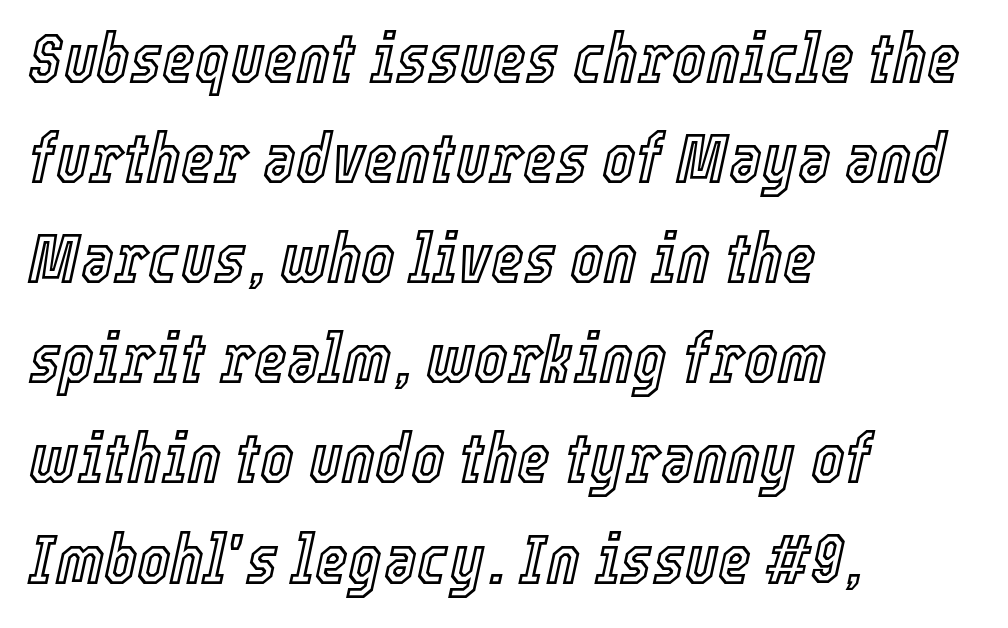
The image shows 71 px condensed type, italic (leaning right); set left-aligned, normal line spacing (1.41x), normal letter spacing, not underlined; a medium x-height.
